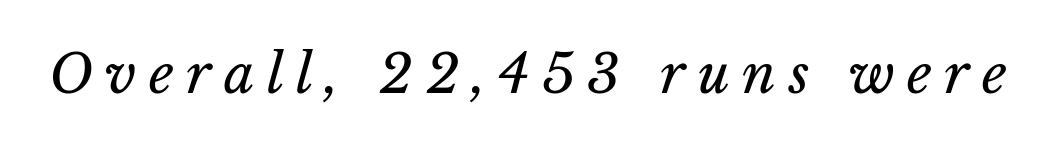
Q: Is the text bold? A: No.
Q: Is the text italic (slanted)? A: Yes, it leans right by about 14 degrees.
Q: Is the text underlined? A: No.
Q: Is the spacing between letters normal or unusually wide? A: Unusually wide.
Q: Width (condensed, normal, or wide)? A: Normal.
Q: Stroke contrast? A: Low.
Q: x-height? A: Medium.
Q: Monospaced? A: No.
